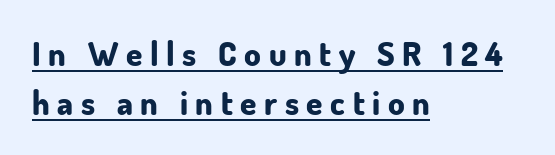
The image shows 33 px bold sans-serif type, upright; set left-aligned, normal line spacing (1.48x), unusually wide letter spacing (+0.23 em), underlined; low stroke contrast and a small x-height.
